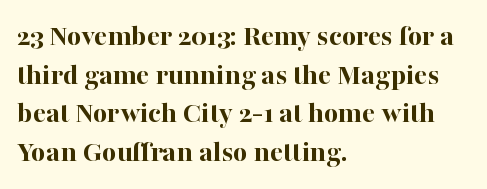
The image shows 31 px bold serif type, upright; set left-aligned, normal line spacing (1.25x), normal letter spacing, not underlined; high stroke contrast and a medium x-height.
